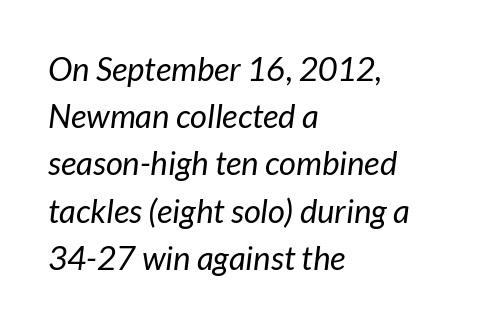
Is this a fixed-width face? No — the glyphs have proportional, varying widths. Tall strokes in this sample are angled rather than plumb. This rendering leaves character spacing at its baseline value. These glyphs show unthickened strokes, regular width or finer. The passage shown is not underscored anywhere. Alignment: flush left.
